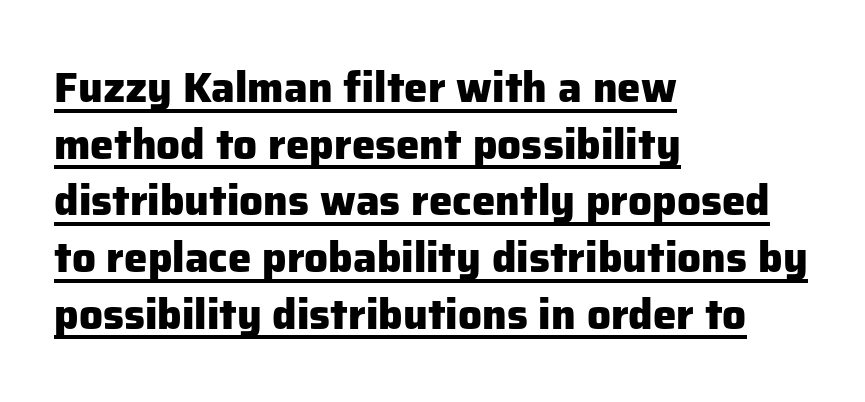
The text was rendered using a sans face with plain stroke endings. Its strokes are broad and dark, the hallmark of bold type. Proportional: the letters do not fall into vertical columns. Interline gaps are of average width in this sample.
